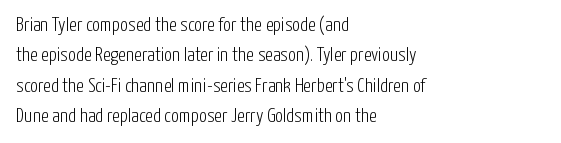
Q: Is the text bold? A: No.
Q: Is the text italic (slanted)? A: No, it is upright.
Q: Is the text underlined? A: No.
Q: How is the paragraph aligned? A: Left-aligned.
Q: Is the spacing between letters normal or unusually wide? A: Normal.
Q: Is the spacing between lines tight, normal or loose? A: Normal.
